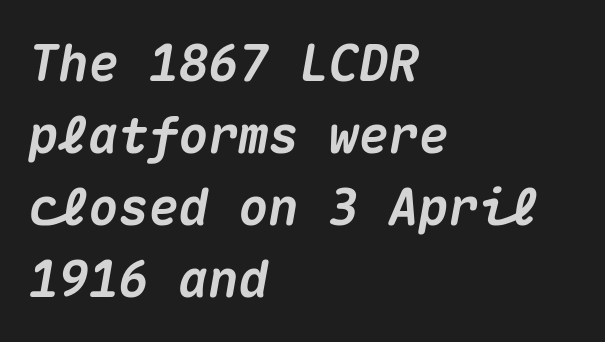
The image shows 50 px heavy type, italic (leaning right), monospaced; set left-aligned, normal line spacing (1.44x), normal letter spacing, not underlined; medium stroke contrast and a medium x-height.
